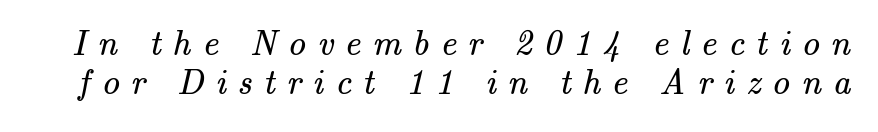
{"serif": "yes", "bold": "no", "weight": "regular", "width": "normal", "stroke_contrast": "medium", "x_height": "small", "monospaced": "no", "underline": "no", "line_spacing": "tight", "line_spacing_ratio": 1.12, "letter_spacing": "wide", "letter_spacing_em": 0.33, "glyph_px": 35}
